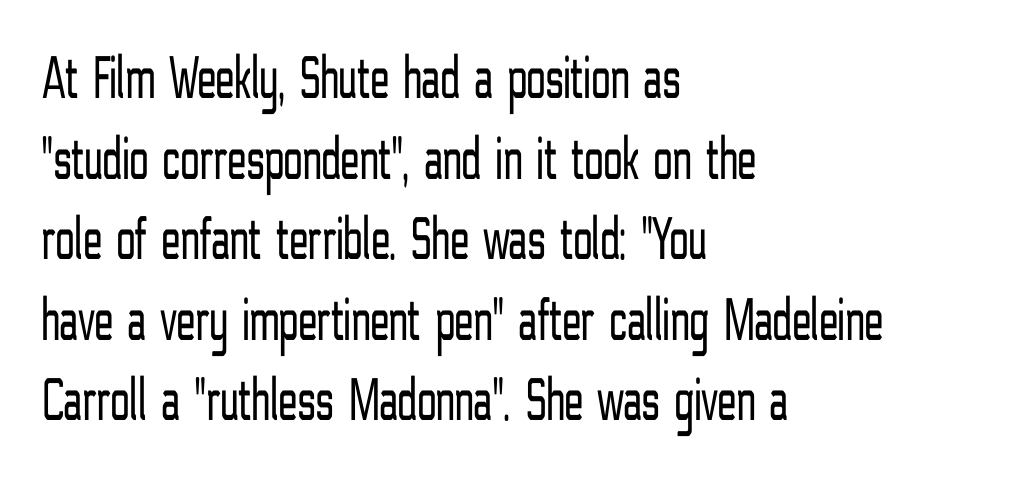
The image shows 62 px light, condensed sans-serif type, upright; set left-aligned, normal line spacing (1.3x), normal letter spacing, not underlined; low stroke contrast and a medium x-height.
